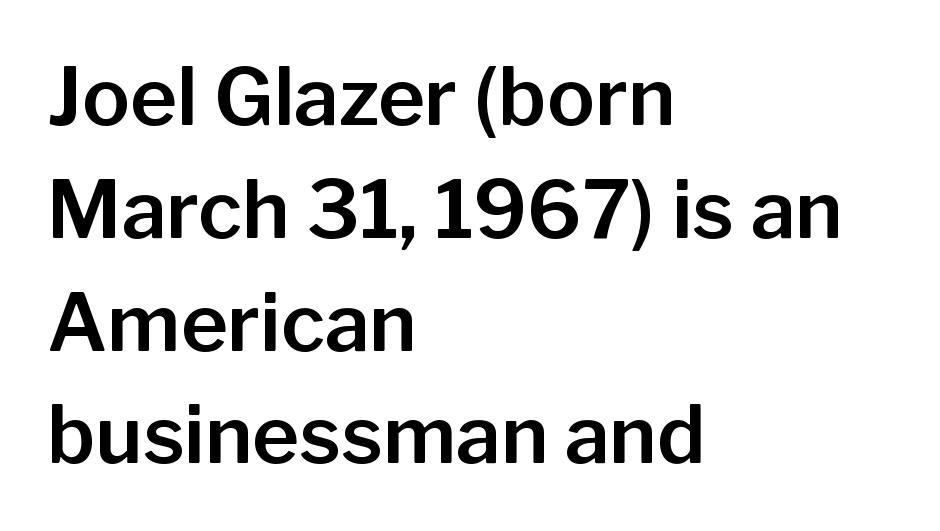
The lines are quadded left. Students, observe: this is what conventionally led text looks like. The letters stand upright; this is a roman face. Varying glyph widths throughout — classic text-font behaviour.
